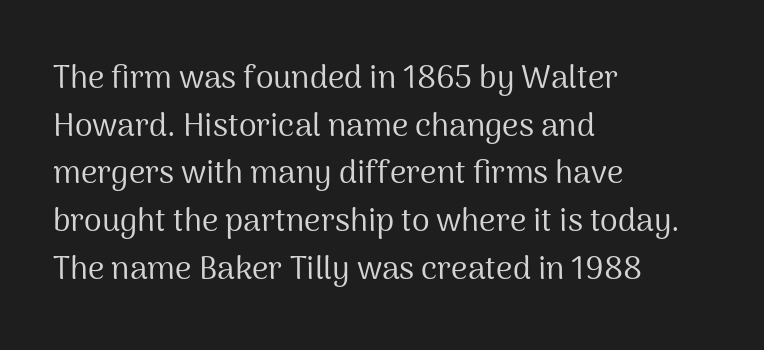
{"serif": "no", "italic": "no", "bold": "no", "weight": "regular", "width": "normal", "stroke_contrast": "medium", "x_height": "medium", "monospaced": "no", "underline": "no", "align": "left", "line_spacing": "normal", "line_spacing_ratio": 1.49, "letter_spacing": "normal", "letter_spacing_em": 0.0, "glyph_px": 32}
